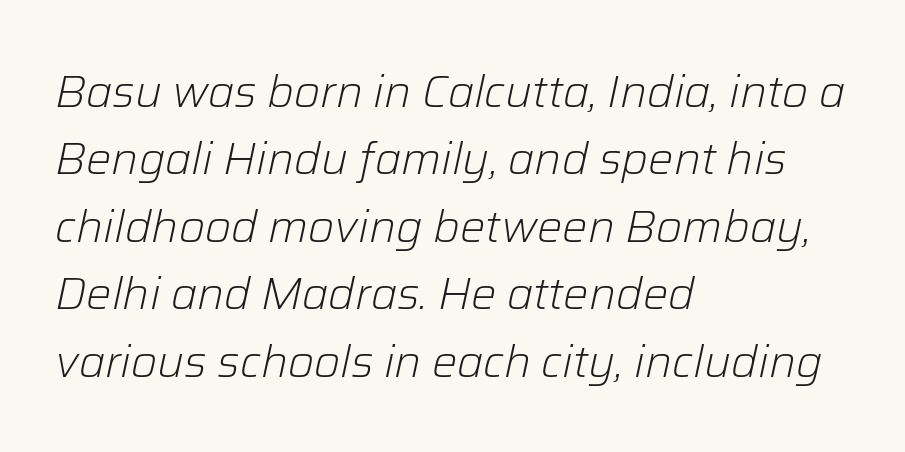
{"italic": "yes", "lean": "right", "slant_degrees": 12, "bold": "no", "weight": "light", "width": "normal", "stroke_contrast": "low", "x_height": "medium", "monospaced": "no", "underline": "no", "align": "left", "line_spacing": "normal", "line_spacing_ratio": 1.5, "letter_spacing": "normal", "letter_spacing_em": 0.0, "glyph_px": 45}
